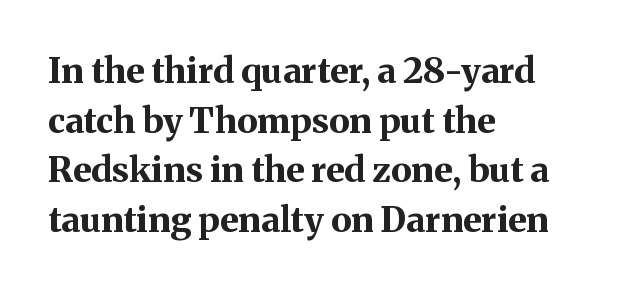
{"serif": "yes", "italic": "no", "bold": "yes", "weight": "bold", "width": "normal", "stroke_contrast": "medium", "x_height": "medium", "monospaced": "no", "underline": "no", "align": "left", "line_spacing": "normal", "line_spacing_ratio": 1.42, "letter_spacing": "normal", "letter_spacing_em": 0.0, "glyph_px": 35}
